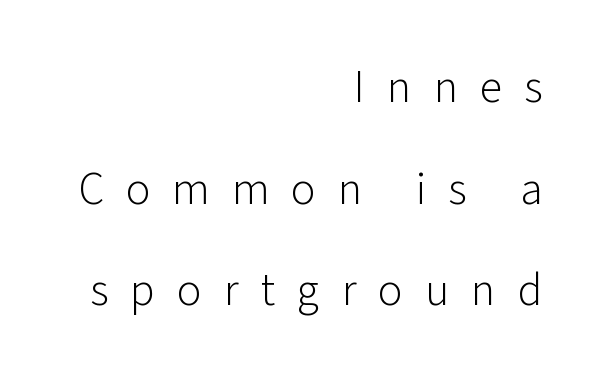
{"serif": "no", "italic": "no", "bold": "no", "weight": "light", "width": "normal", "stroke_contrast": "low", "x_height": "medium", "monospaced": "no", "underline": "no", "align": "right", "line_spacing": "loose", "line_spacing_ratio": 2.21, "letter_spacing": "wide", "letter_spacing_em": 0.48, "glyph_px": 46}
